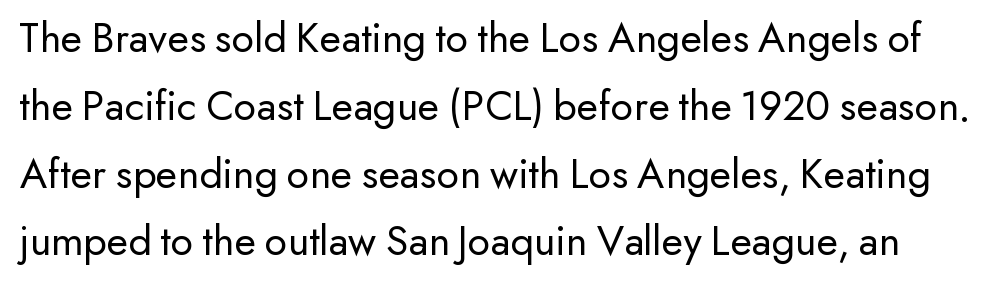
{"serif": "no", "italic": "no", "bold": "no", "weight": "regular", "width": "normal", "stroke_contrast": "low", "x_height": "small", "monospaced": "no", "underline": "no", "line_spacing": "normal", "line_spacing_ratio": 1.54, "letter_spacing": "normal", "letter_spacing_em": 0.0, "glyph_px": 44}
